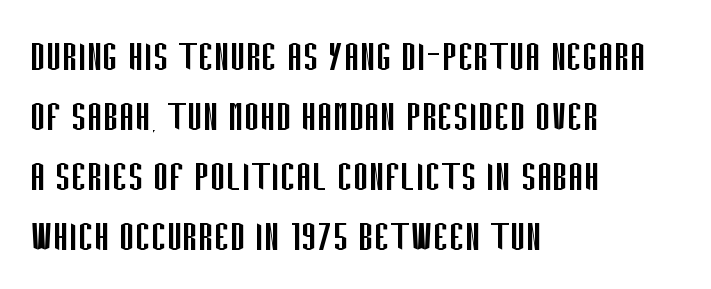
Q: Is the text bold? A: No.
Q: Is the text italic (slanted)? A: No, it is upright.
Q: Is the typeface a serif or a sans-serif typeface? A: Sans-serif.
Q: Is the text underlined? A: No.
Q: How is the paragraph aligned? A: Left-aligned.
Q: Is the spacing between letters normal or unusually wide? A: Normal.
Q: Is the spacing between lines tight, normal or loose? A: Normal.
Q: Width (condensed, normal, or wide)? A: Condensed.
Q: Stroke contrast? A: Low.
Q: x-height? A: Large.
Q: Monospaced? A: No.
